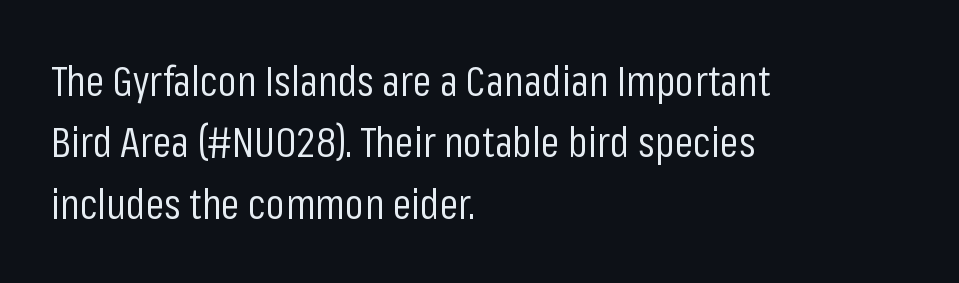
The image shows 42 px regular-weight, condensed sans-serif type, upright; set left-aligned, normal line spacing (1.46x), normal letter spacing, not underlined; low stroke contrast and a medium x-height.
